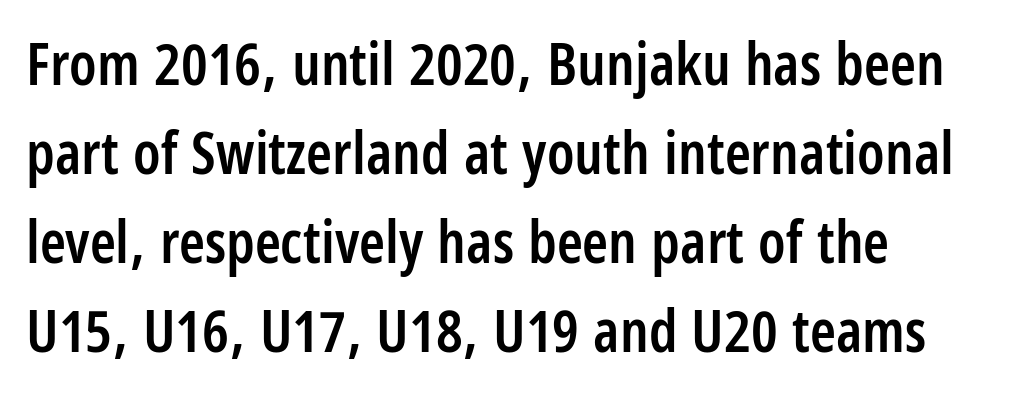
The rag falls on the right side of this text block. The passage shown has conventional tracking throughout. Spacing verdict: proportional, widths tailored to each character. The rendering shows plain stroke endings on the letterforms — a sans-serif design. A somewhat darkened texture: the type is semibold rather than bold. This sample uses an upright cut, with every glyph sitting square on the baseline.
